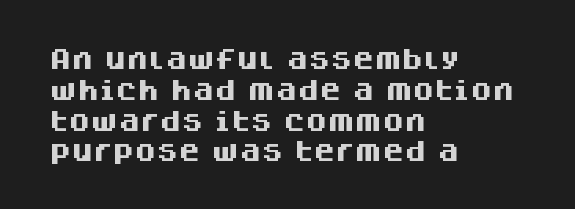
Q: Is the text bold? A: Yes.
Q: Is the text italic (slanted)? A: No, it is upright.
Q: Is the text underlined? A: No.
Q: How is the paragraph aligned? A: Left-aligned.
Q: Is the spacing between letters normal or unusually wide? A: Normal.
Q: Is the spacing between lines tight, normal or loose? A: Normal.
